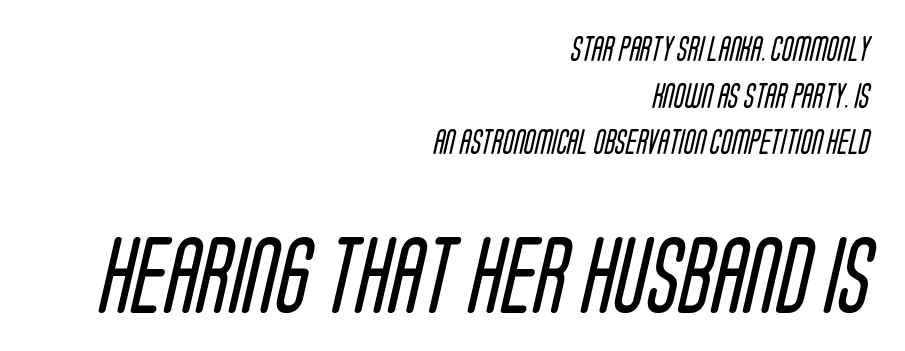
The image shows 76 px regular-weight, condensed sans-serif type; set right-aligned, line spacing 1.87x, normal letter spacing, not underlined; the second (bottom) block is 3.04x larger; low stroke contrast and a large x-height.
